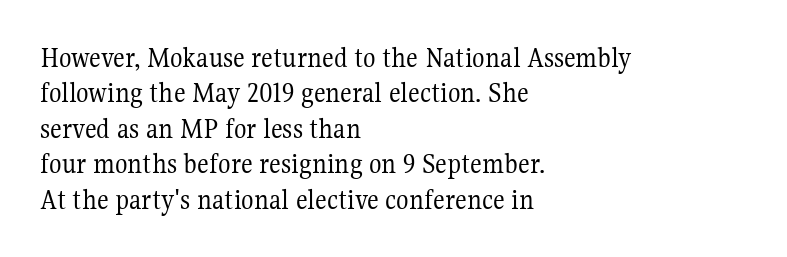
{"serif": "yes", "italic": "no", "bold": "no", "weight": "regular", "width": "normal", "stroke_contrast": "medium", "x_height": "medium", "monospaced": "no", "underline": "no", "align": "left", "line_spacing_ratio": 1.22, "letter_spacing": "normal", "letter_spacing_em": 0.0, "glyph_px": 29}
